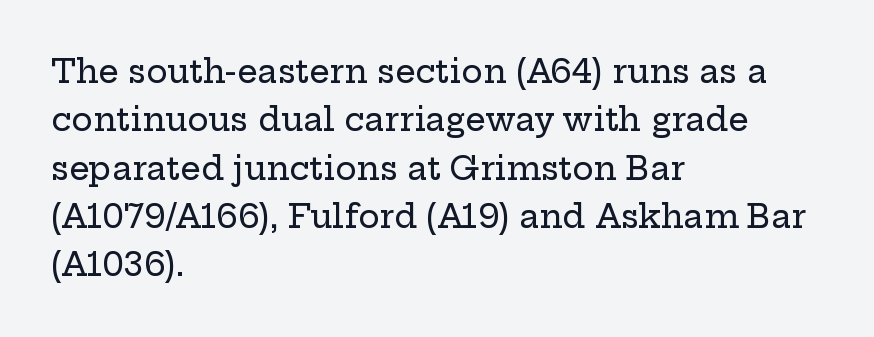
Q: Is the text italic (slanted)? A: No, it is upright.
Q: Is the typeface a serif or a sans-serif typeface? A: Serif.
Q: Is the text underlined? A: No.
Q: How is the paragraph aligned? A: Left-aligned.
Q: Is the spacing between letters normal or unusually wide? A: Normal.
Q: Is the spacing between lines tight, normal or loose? A: Normal.
Q: Width (condensed, normal, or wide)? A: Wide.
Q: Stroke contrast? A: Low.
Q: x-height? A: Medium.
Q: Monospaced? A: No.
